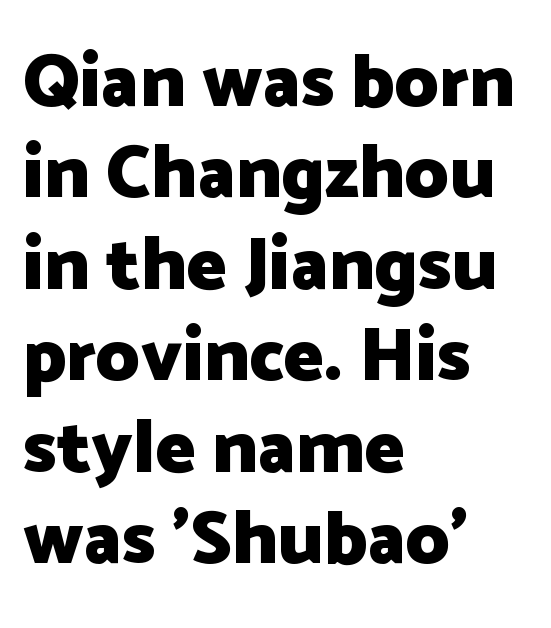
Q: Is the text bold? A: Yes.
Q: Is the text italic (slanted)? A: No, it is upright.
Q: Is the typeface a serif or a sans-serif typeface? A: Sans-serif.
Q: Is the text underlined? A: No.
Q: How is the paragraph aligned? A: Left-aligned.
Q: Is the spacing between letters normal or unusually wide? A: Normal.
Q: Width (condensed, normal, or wide)? A: Normal.
Q: Stroke contrast? A: Low.
Q: x-height? A: Medium.
Q: Monospaced? A: No.
